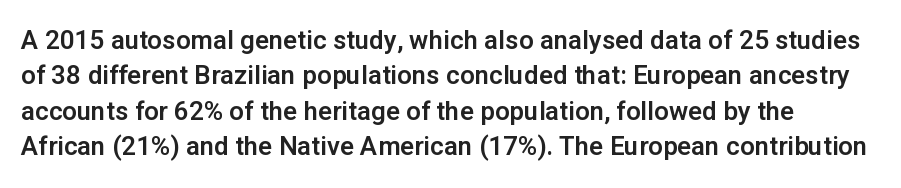
{"italic": "no", "underline": "no", "line_spacing": "normal", "line_spacing_ratio": 1.36, "letter_spacing": "normal", "letter_spacing_em": 0.0, "glyph_px": 26}
